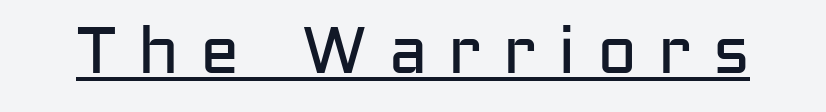
The image shows 66 px regular-weight sans-serif type, upright; set unusually wide letter spacing (+0.32 em), underlined; low stroke contrast and a medium x-height.
